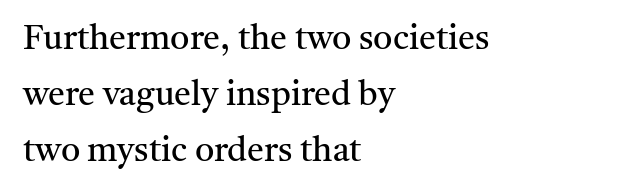
Q: Is the text bold? A: No.
Q: Is the text italic (slanted)? A: No, it is upright.
Q: Is the typeface a serif or a sans-serif typeface? A: Serif.
Q: Is the text underlined? A: No.
Q: How is the paragraph aligned? A: Left-aligned.
Q: Is the spacing between letters normal or unusually wide? A: Normal.
Q: Is the spacing between lines tight, normal or loose? A: Normal.
Q: Width (condensed, normal, or wide)? A: Normal.
Q: Stroke contrast? A: Medium.
Q: x-height? A: Medium.
Q: Monospaced? A: No.
